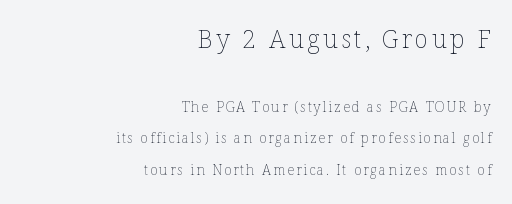
Look at the glyph heights: the upper group is clearly the bigger setting. The strip under each line holds only bare page. Heft: none added — not bold. Loosely led — the rows are spread out. Right-aligned paragraph, ragged on the left.
